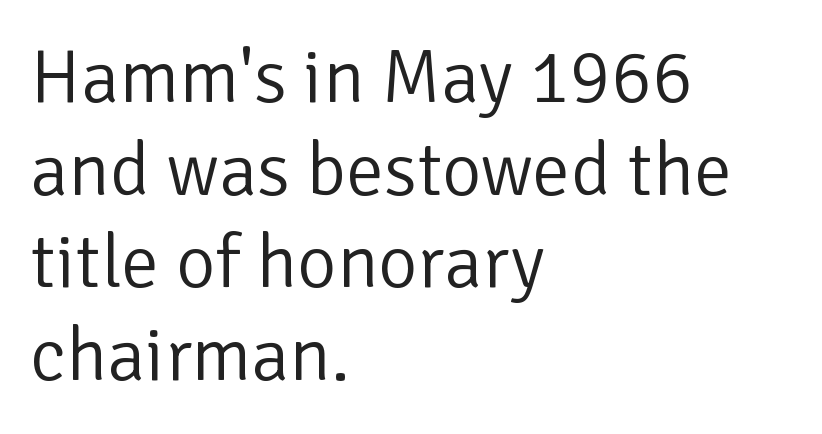
Left-aligned paragraph, ragged on the right. Descender tails drop into unmarked territory. A typesetter would call this zero additional tracking. The type family on display is of the sans-serif kind. The face looks like a standard text weight, possibly lighter. In terms of posture, this sample is upright.
